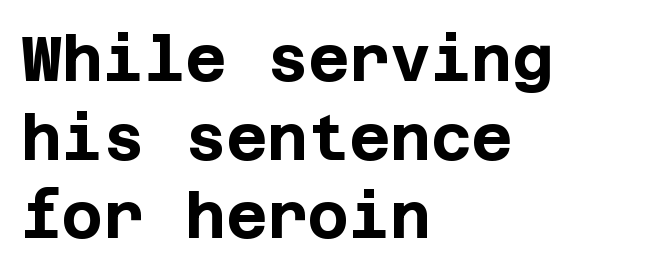
The compositor pushed each line to the left boundary. Honestly, there is no underline to notice here at all. The leading is moderate, giving the passage an even texture. The letters are bold, with thick, heavy strokes.
